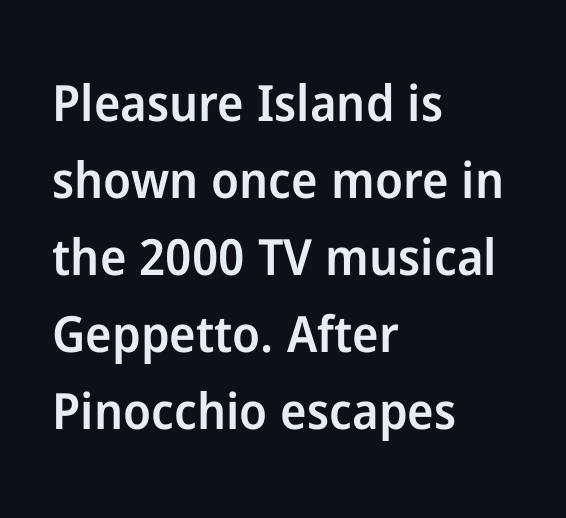
The image shows 50 px semibold sans-serif type, upright; set left-aligned, normal line spacing (1.54x), normal letter spacing, not underlined; low stroke contrast and a medium x-height.
